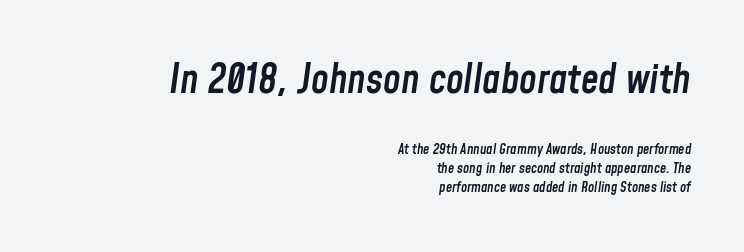
The image shows 40 px semibold, condensed type, italic (leaning right); set right-aligned, normal line spacing (1.37x), normal letter spacing, not underlined; the first (top) block is 2.86x larger; low stroke contrast and a medium x-height.
